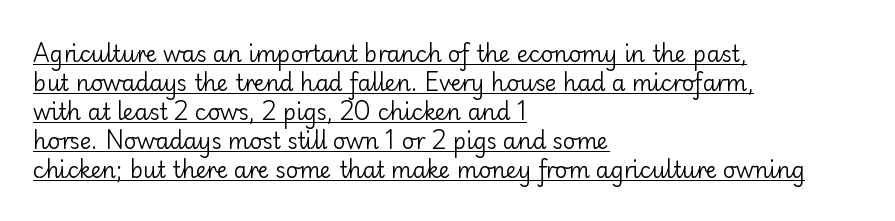
Q: Is the text bold? A: No.
Q: Is the text italic (slanted)? A: No, it is upright.
Q: Is the text underlined? A: Yes.
Q: How is the paragraph aligned? A: Left-aligned.
Q: Is the spacing between letters normal or unusually wide? A: Normal.
Q: Is the spacing between lines tight, normal or loose? A: Normal.
